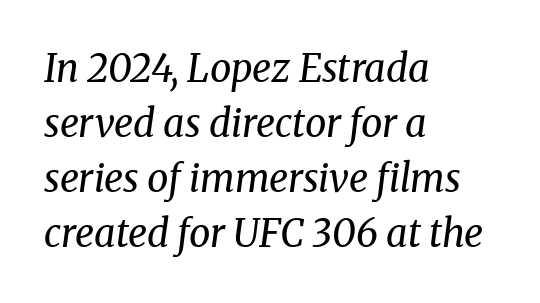
{"serif": "yes", "italic": "yes", "lean": "right", "slant_degrees": 8, "bold": "no", "weight": "regular", "width": "normal", "stroke_contrast": "medium", "x_height": "medium", "monospaced": "no", "underline": "no", "align": "left", "line_spacing": "normal", "line_spacing_ratio": 1.45, "letter_spacing": "normal", "letter_spacing_em": 0.0, "glyph_px": 38}
